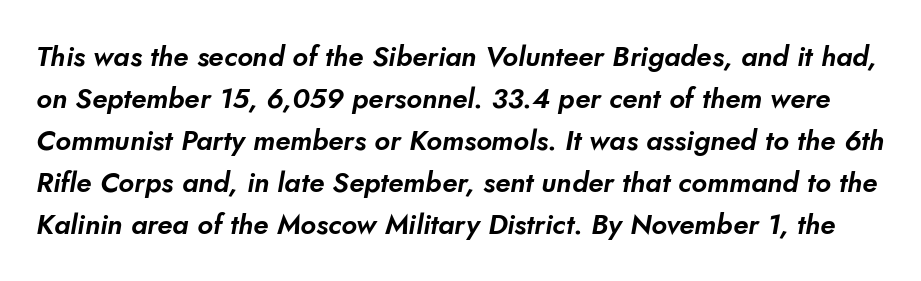
Q: Is the typeface a serif or a sans-serif typeface? A: Sans-serif.
Q: Is the text underlined? A: No.
Q: Is the spacing between letters normal or unusually wide? A: Normal.
Q: Is the spacing between lines tight, normal or loose? A: Normal.
Q: Width (condensed, normal, or wide)? A: Normal.
Q: Stroke contrast? A: Low.
Q: x-height? A: Small.
Q: Monospaced? A: No.
